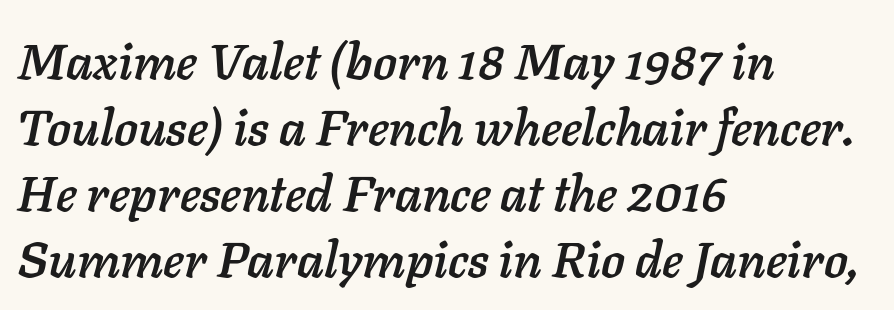
{"italic": "yes", "lean": "right", "slant_degrees": 11, "width": "normal", "stroke_contrast": "low", "x_height": "medium", "monospaced": "no", "underline": "no", "align": "left", "line_spacing": "normal", "line_spacing_ratio": 1.32, "letter_spacing": "normal", "letter_spacing_em": 0.0, "glyph_px": 50}
